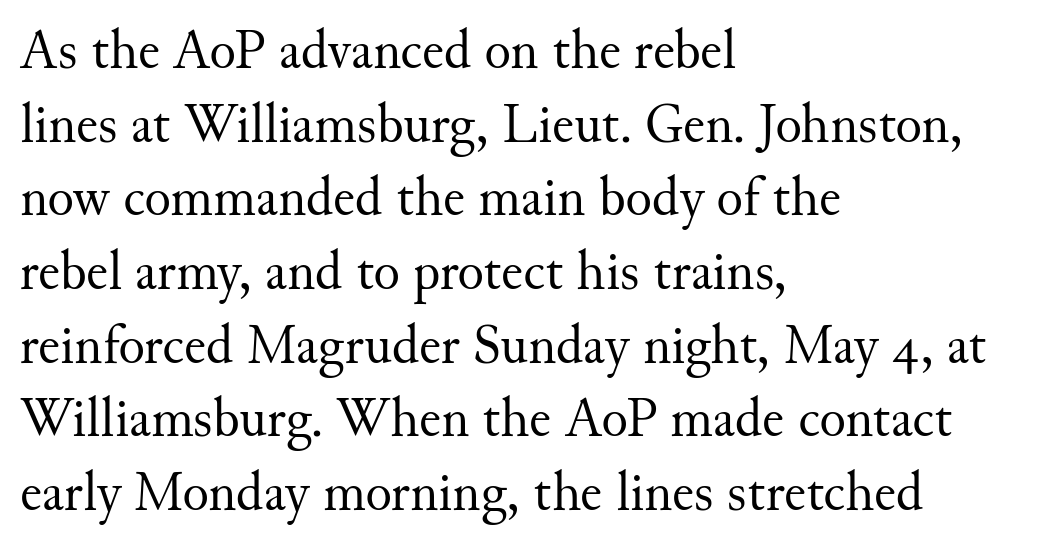
Heft: none added — not bold. Each letter keeps its own natural width here, so spacing adapts to shape. The font's upright variant was chosen for this text. Horizontally, the lines are justified to the leading edge only. What stands out about the letter spacing? Nothing — it is the standard amount. Clear beneath every line of the passage.
